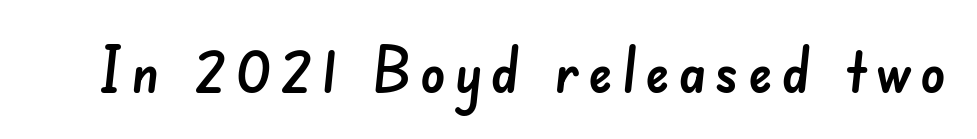
The image shows 62 px sans-serif type; set not underlined; low stroke contrast and a small x-height.
